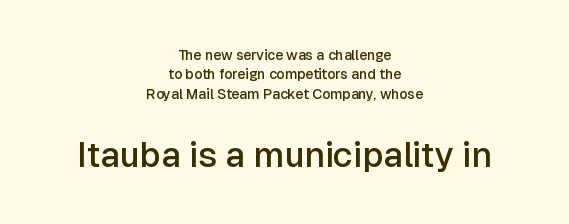
The image shows 35 px semibold sans-serif type, upright; set centered, normal line spacing (1.39x), normal letter spacing, not underlined; the second (bottom) block is 2.5x larger; low stroke contrast and a medium x-height.
